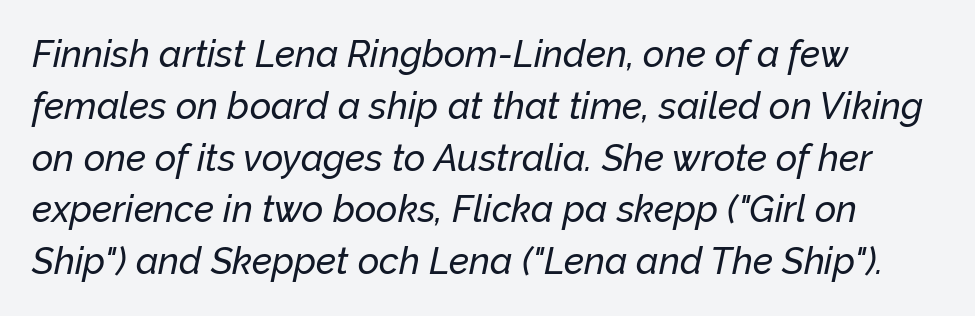
{"italic": "yes", "lean": "right", "slant_degrees": 12, "width": "normal", "stroke_contrast": "low", "x_height": "medium", "monospaced": "no", "underline": "no", "align": "left", "line_spacing": "normal", "line_spacing_ratio": 1.4, "letter_spacing": "normal", "letter_spacing_em": 0.0, "glyph_px": 37}
